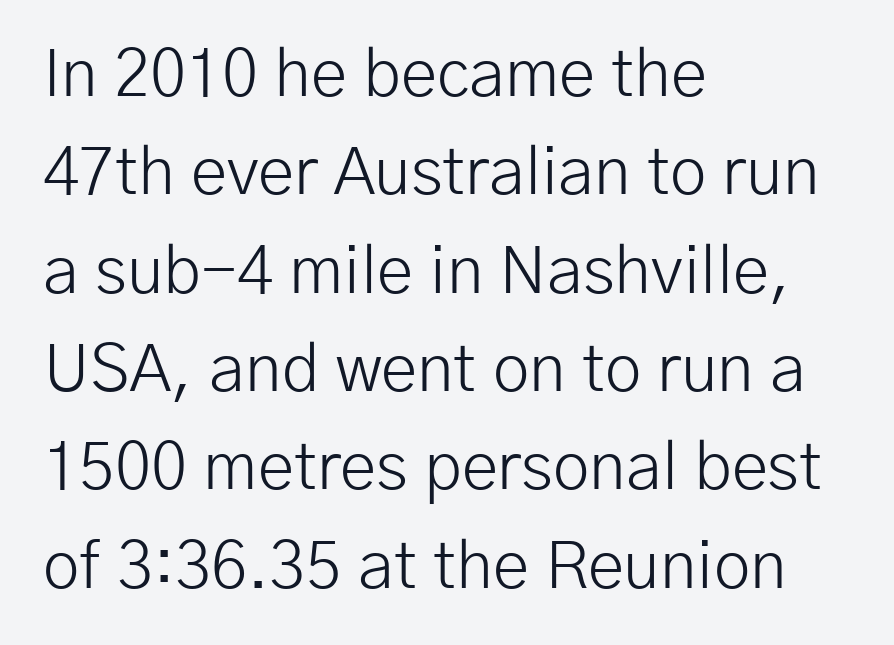
{"serif": "no", "italic": "no", "bold": "no", "weight": "light", "width": "normal", "stroke_contrast": "low", "x_height": "medium", "monospaced": "no", "underline": "no", "align": "left", "line_spacing": "normal", "line_spacing_ratio": 1.49, "letter_spacing": "normal", "letter_spacing_em": 0.0, "glyph_px": 66}
